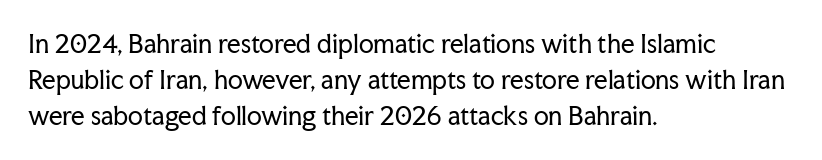
The image shows 24 px text type, upright; set left-aligned, normal line spacing (1.5x), normal letter spacing, not underlined.
